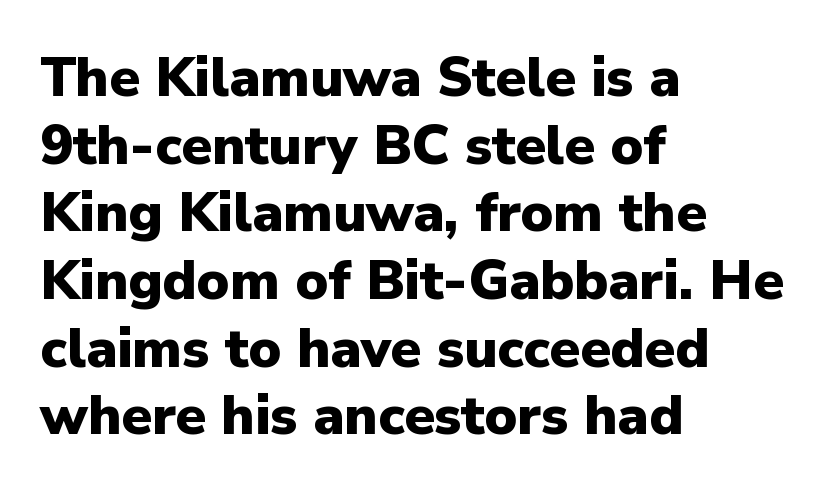
The image shows 55 px heavy sans-serif type, upright; set left-aligned, line spacing 1.23x, normal letter spacing, not underlined; low stroke contrast and a medium x-height.
